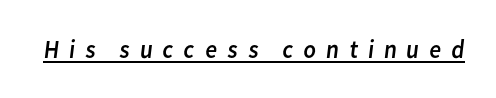
A continuous stroke trails under the words, as in a hyperlink. The horizontal fit of the characters is loose and conspicuously gappy. Stems here are at most as thick as an everyday book face.
